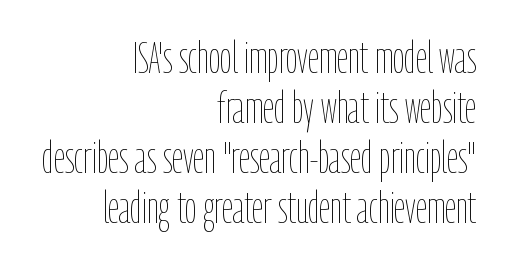
Nobody drew a line under any word here. The space between consecutive lines is stingy. Do the characters align in a grid? No, the font is proportional. Compared with typical body copy, the letter spacing here is the same. Layout note: lines flush right.
